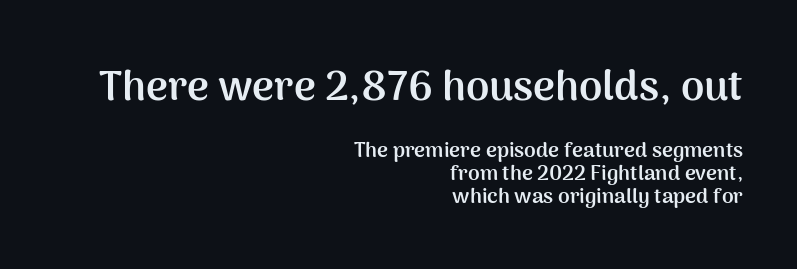
The space beneath each line is pristine and unruled. The lettering holds an erect, upright posture throughout. Varying glyph widths throughout — classic text-font behaviour. Each letter's strokes conclude bluntly, with no projecting serifs. Visually the block forms a straight wall on the right and a jagged coastline on the left. Here the first block reads like a headline and the second like body copy.
